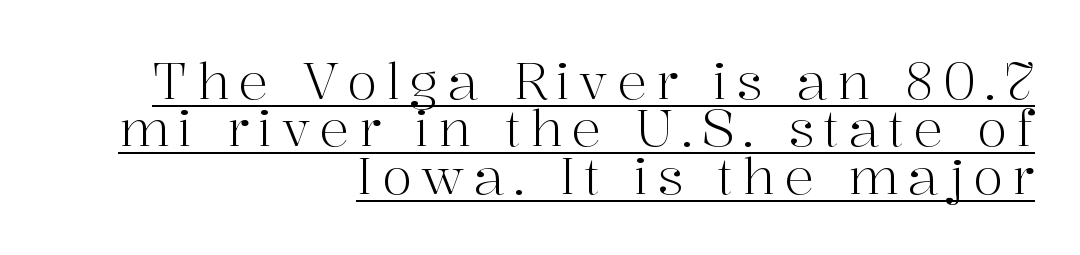
The image shows 50 px light serif type, upright; set right-aligned, tight line spacing (0.95x), underlined; high stroke contrast and a medium x-height.
